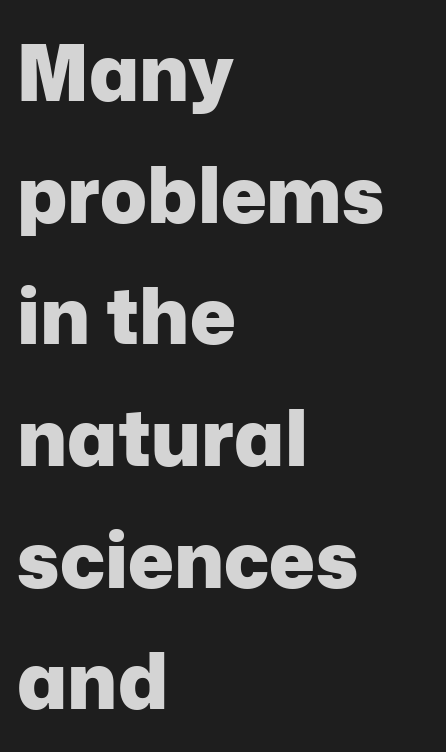
The image shows 77 px heavy sans-serif type, upright; set left-aligned, normal line spacing (1.58x), normal letter spacing, not underlined; low stroke contrast and a medium x-height.
